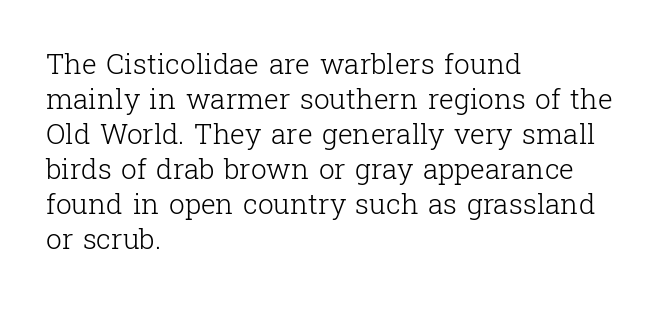
Q: Is the text bold? A: No.
Q: Is the text italic (slanted)? A: No, it is upright.
Q: Is the typeface a serif or a sans-serif typeface? A: Serif.
Q: Is the text underlined? A: No.
Q: How is the paragraph aligned? A: Left-aligned.
Q: Is the spacing between letters normal or unusually wide? A: Normal.
Q: Is the spacing between lines tight, normal or loose? A: Normal.
Q: Width (condensed, normal, or wide)? A: Normal.
Q: Stroke contrast? A: Low.
Q: x-height? A: Medium.
Q: Monospaced? A: No.
